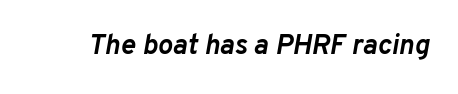
The image shows 28 px semibold type, italic (leaning right); set normal letter spacing, not underlined; low stroke contrast and a medium x-height.
